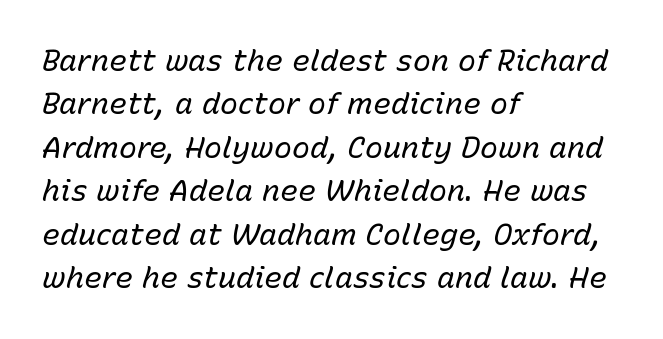
Varying glyph widths throughout — classic text-font behaviour. Anything drawn beneath the words? Only blank space. A typesetter would call this leading conventional body-copy spacing. Horizontal alignment here is leftward, the default for most running prose. The face used here has a pronounced slope to its letters. Glyph-to-glyph distance matches everyday printed text.
